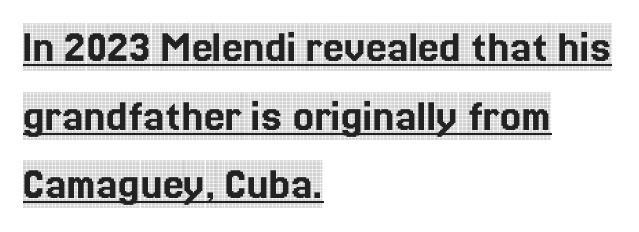
Q: Is the text italic (slanted)? A: No, it is upright.
Q: Is the typeface a serif or a sans-serif typeface? A: Serif.
Q: Is the text underlined? A: Yes.
Q: How is the paragraph aligned? A: Left-aligned.
Q: Is the spacing between letters normal or unusually wide? A: Normal.
Q: Is the spacing between lines tight, normal or loose? A: Normal.
Q: Width (condensed, normal, or wide)? A: Condensed.
Q: x-height? A: Large.
Q: Monospaced? A: No.
